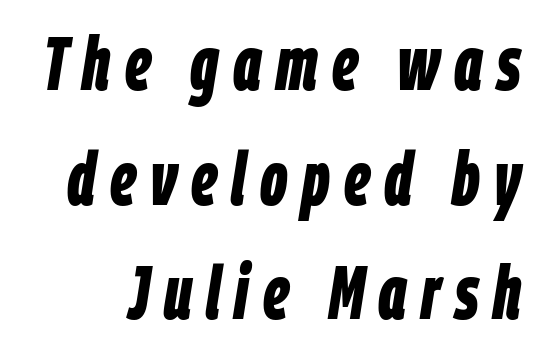
Q: Is the text bold? A: Yes.
Q: Is the text italic (slanted)? A: Yes, it leans right by about 9 degrees.
Q: Is the text underlined? A: No.
Q: Is the spacing between lines tight, normal or loose? A: Normal.
Q: Width (condensed, normal, or wide)? A: Condensed.
Q: Stroke contrast? A: Low.
Q: x-height? A: Large.
Q: Monospaced? A: No.
